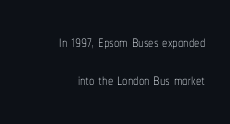
{"italic": "no", "bold": "no", "underline": "no", "align": "right", "line_spacing_ratio": 1.81, "letter_spacing": "normal", "letter_spacing_em": 0.0, "glyph_px": 21}
